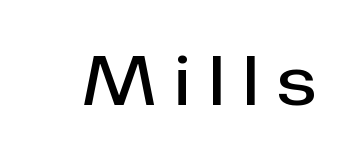
{"serif": "no", "italic": "no", "bold": "semi", "weight": "semibold", "width": "normal", "stroke_contrast": "low", "x_height": "medium", "monospaced": "no", "underline": "no", "letter_spacing": "wide", "letter_spacing_em": 0.29, "glyph_px": 66}
